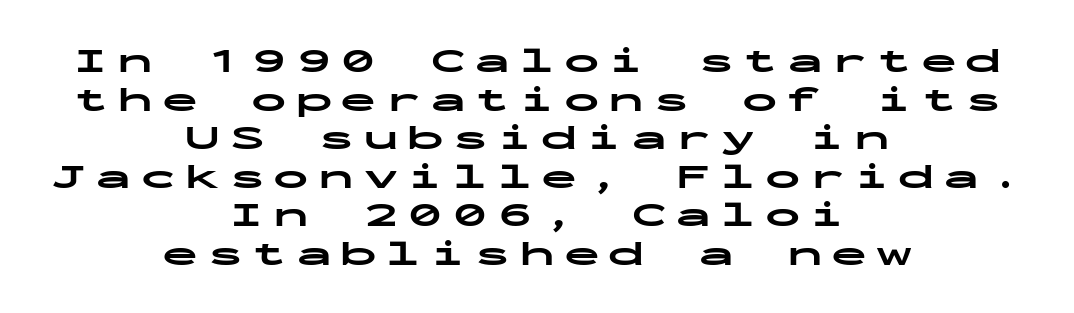
The image shows 36 px bold, wide sans-serif type, upright, monospaced; set centered, tight line spacing (1.07x), unusually wide letter spacing (+0.24 em), not underlined; low stroke contrast and a medium x-height.
